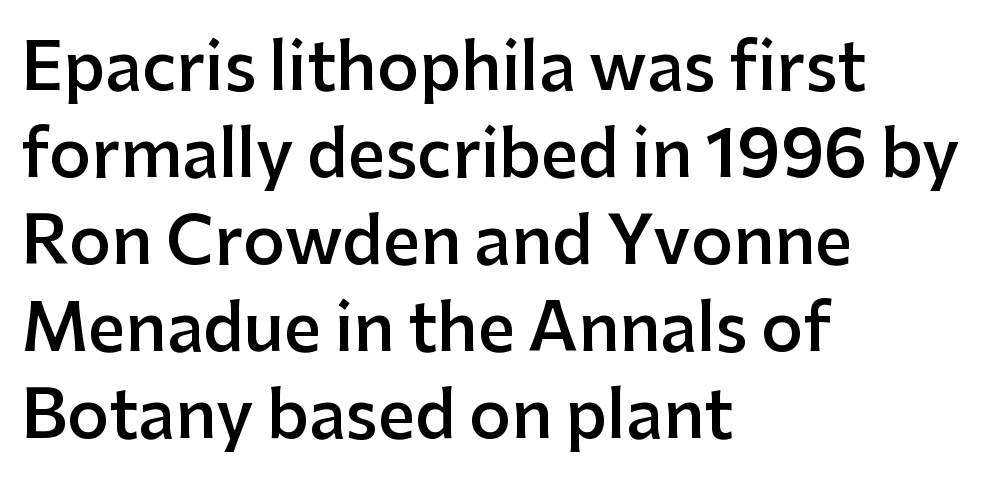
Note the varied advance widths — an 'i' is clearly narrower than an 'm'. The lines are quadded left. A clean baseline with only descenders dipping below it. What stands out about the letter spacing? Nothing — it is the standard amount. It's the straight-up-and-down kind of type.
